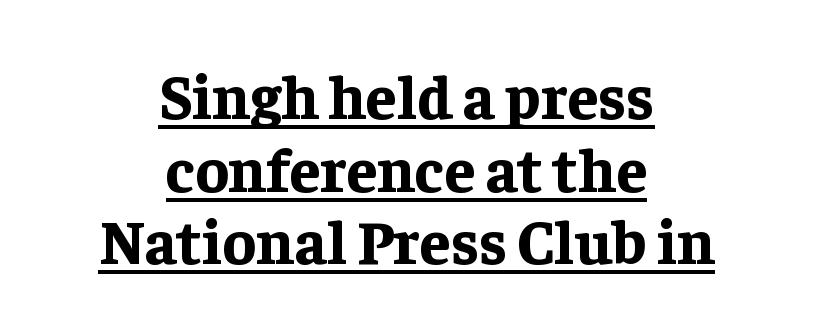
The image shows 62 px bold serif type, upright; set centered, line spacing 1.17x, normal letter spacing, underlined; low stroke contrast and a medium x-height.
